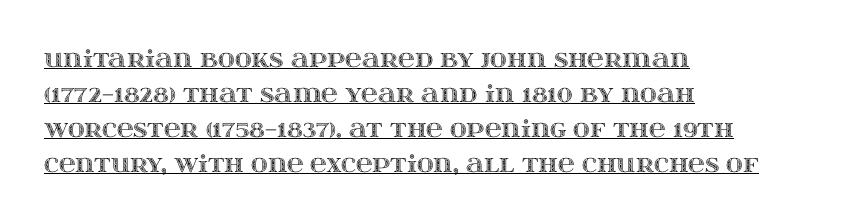
The image shows 23 px text type, upright; set left-aligned, normal line spacing (1.52x), normal letter spacing, underlined.
